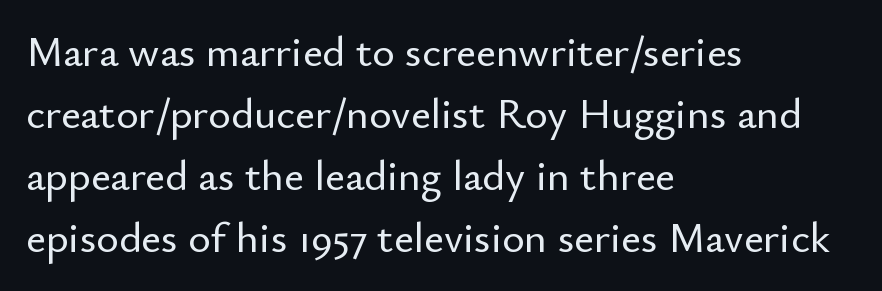
{"serif": "no", "italic": "no", "width": "normal", "stroke_contrast": "low", "x_height": "small", "monospaced": "no", "underline": "no", "align": "left", "line_spacing": "normal", "line_spacing_ratio": 1.44, "letter_spacing": "normal", "letter_spacing_em": 0.0, "glyph_px": 43}
